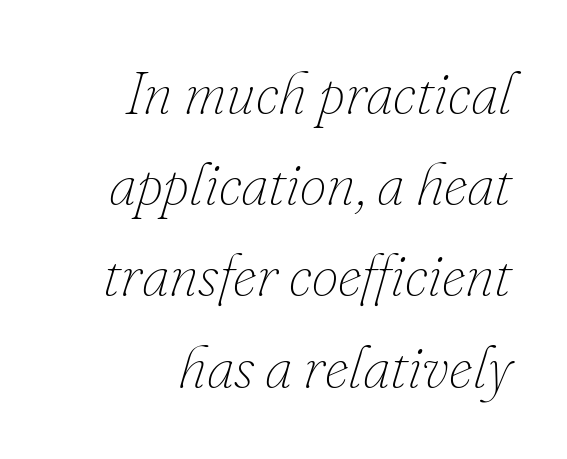
The image shows 60 px thin type, italic (leaning right); set right-aligned, normal line spacing (1.52x), normal letter spacing, not underlined; low stroke contrast and a small x-height.
